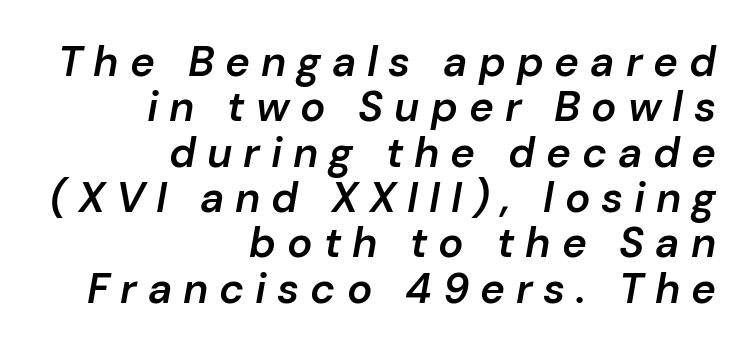
{"italic": "yes", "lean": "right", "slant_degrees": 10, "bold": "semi", "weight": "semibold", "width": "normal", "stroke_contrast": "low", "x_height": "medium", "monospaced": "no", "underline": "no", "align": "right", "line_spacing": "tight", "line_spacing_ratio": 1.08, "letter_spacing": "wide", "letter_spacing_em": 0.26, "glyph_px": 42}
